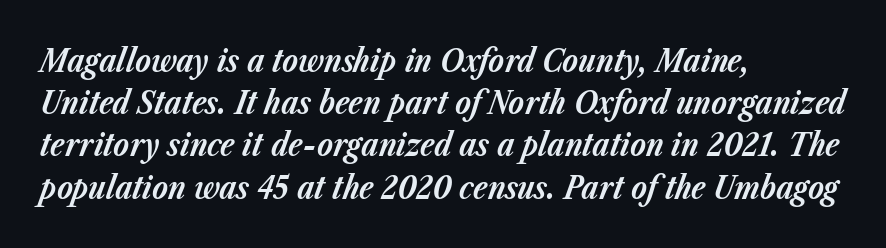
How are the letters spaced? Ordinarily, with no added tracking. The passage shown stacks its lines at a standard gap. Think of a printed novel: that variable character pitch is what you see here. Every letter is thick-stroked: bold, no question. The space beneath each line is pristine and unruled.
